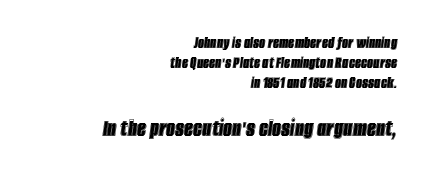
The image shows 25 px text type, italic (leaning right); set right-aligned, line spacing 1.19x, normal letter spacing, not underlined; the second (bottom) block is 1.47x larger.
